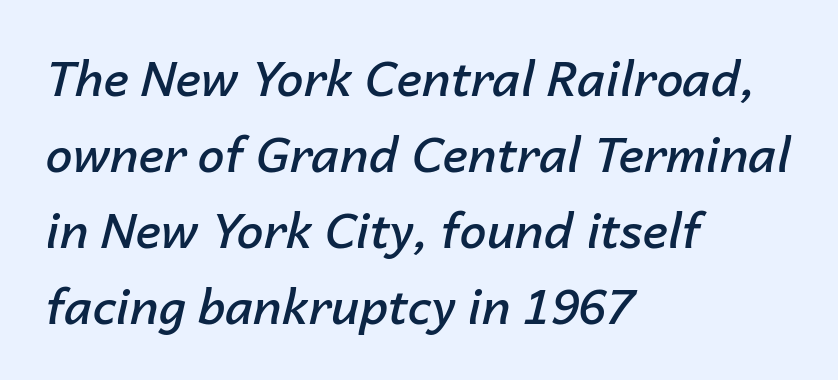
A typesetter would call this proportional, since set widths differ per character. Decoration check: the copy has no underline. The rendering uses a moderate line-height, typical for paragraphs. Layout note: lines flush left. Characters follow at the spacing the type designer built in.
